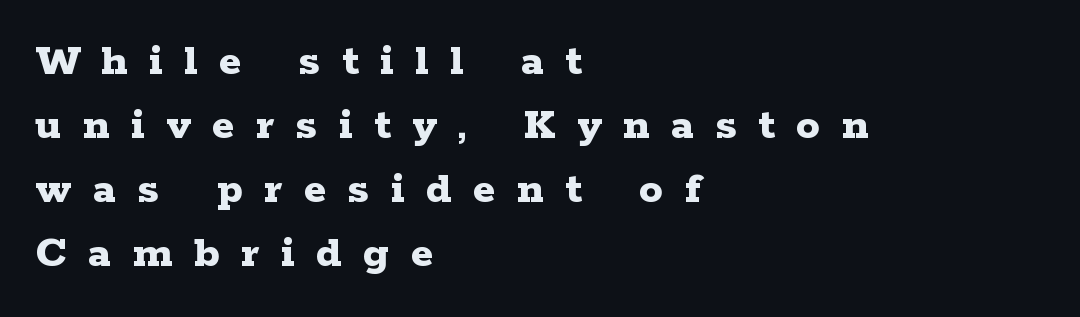
Horizontal bands of white between lines are of average thickness. Designer's note — italics off, roman on. Loose tracking; the words dissolve into strings of separated letters. Every letter is thick-stroked: bold, no question.
